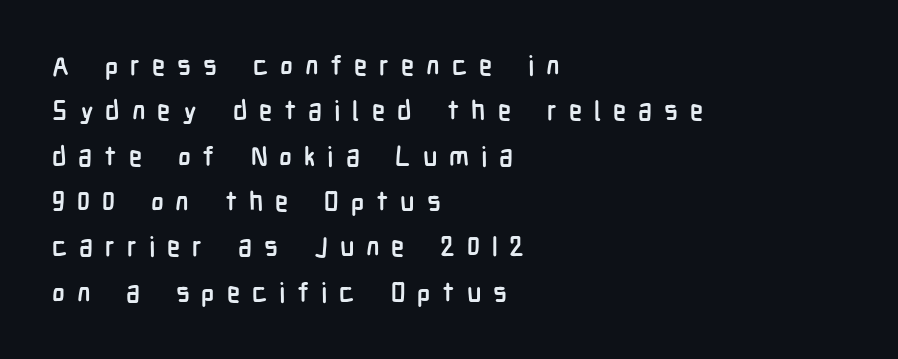
{"italic": "no", "bold": "yes", "underline": "no", "align": "left", "line_spacing": "normal", "line_spacing_ratio": 1.68, "letter_spacing": "wide", "letter_spacing_em": 0.44, "glyph_px": 27}
